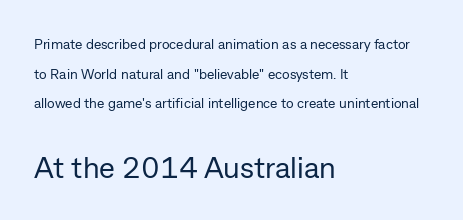
Q: Is the text bold? A: No.
Q: Is the text italic (slanted)? A: No, it is upright.
Q: Is the typeface a serif or a sans-serif typeface? A: Sans-serif.
Q: Is the text underlined? A: No.
Q: How is the paragraph aligned? A: Left-aligned.
Q: Is the spacing between letters normal or unusually wide? A: Normal.
Q: Is the spacing between lines tight, normal or loose? A: Loose.
Q: Which block of text is set in a larger size, the first (top) or the second (bottom)? A: The second (bottom) one.
Q: Width (condensed, normal, or wide)? A: Normal.
Q: Stroke contrast? A: Low.
Q: x-height? A: Medium.
Q: Monospaced? A: No.
